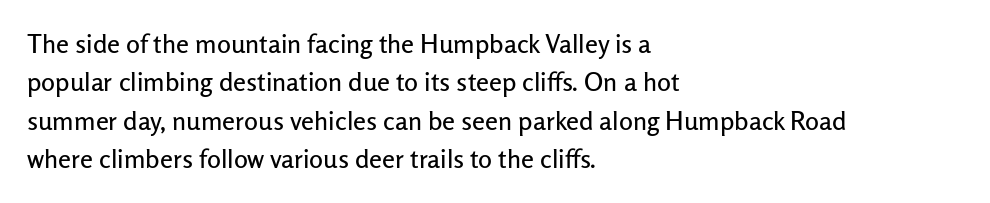
{"italic": "no", "underline": "no", "align": "left", "line_spacing": "normal", "line_spacing_ratio": 1.48, "letter_spacing": "normal", "letter_spacing_em": 0.0, "glyph_px": 26}
